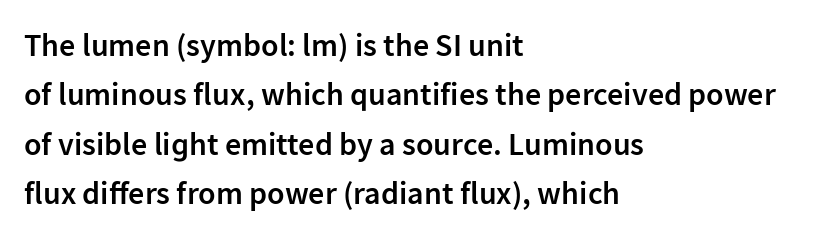
Q: Is the text bold? A: Semi-bold.
Q: Is the text italic (slanted)? A: No, it is upright.
Q: Is the typeface a serif or a sans-serif typeface? A: Sans-serif.
Q: Is the text underlined? A: No.
Q: How is the paragraph aligned? A: Left-aligned.
Q: Is the spacing between letters normal or unusually wide? A: Normal.
Q: Is the spacing between lines tight, normal or loose? A: Normal.
Q: Width (condensed, normal, or wide)? A: Normal.
Q: Stroke contrast? A: Low.
Q: x-height? A: Medium.
Q: Monospaced? A: No.
